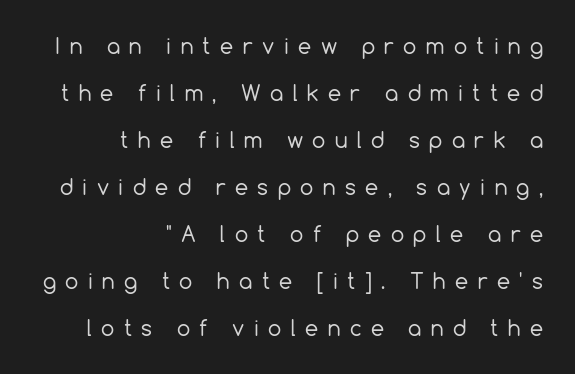
Q: Is the text bold? A: No.
Q: Is the text italic (slanted)? A: No, it is upright.
Q: Is the text underlined? A: No.
Q: How is the paragraph aligned? A: Right-aligned.
Q: Is the spacing between letters normal or unusually wide? A: Unusually wide.
Q: Is the spacing between lines tight, normal or loose? A: Loose.
